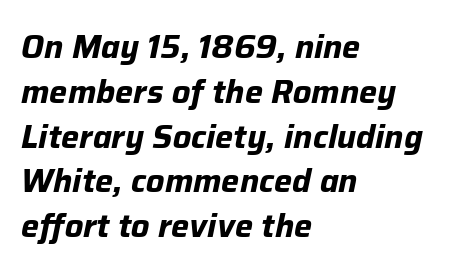
Q: Is the text bold? A: Yes.
Q: Is the text italic (slanted)? A: Yes, it leans right by about 12 degrees.
Q: Is the text underlined? A: No.
Q: How is the paragraph aligned? A: Left-aligned.
Q: Is the spacing between letters normal or unusually wide? A: Normal.
Q: Is the spacing between lines tight, normal or loose? A: Normal.
Q: Width (condensed, normal, or wide)? A: Normal.
Q: Stroke contrast? A: Low.
Q: x-height? A: Medium.
Q: Monospaced? A: No.
